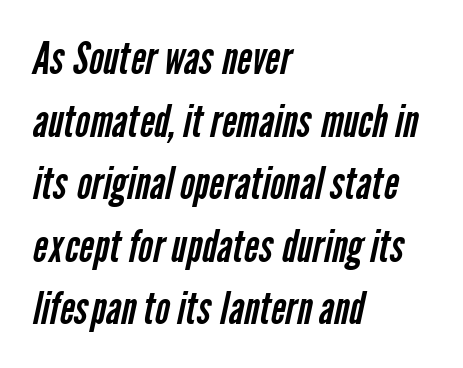
The image shows 45 px regular-weight, condensed sans-serif type; set left-aligned, normal line spacing (1.39x), normal letter spacing, not underlined; low stroke contrast and a medium x-height.
